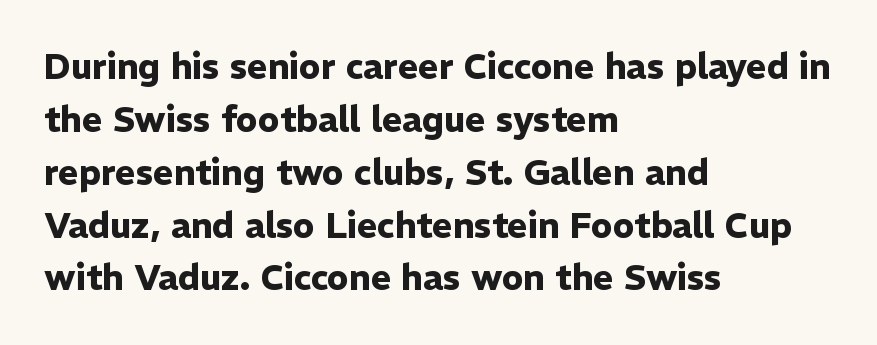
Q: Is the text bold? A: Yes.
Q: Is the text italic (slanted)? A: No, it is upright.
Q: Is the typeface a serif or a sans-serif typeface? A: Sans-serif.
Q: Is the text underlined? A: No.
Q: How is the paragraph aligned? A: Left-aligned.
Q: Is the spacing between letters normal or unusually wide? A: Normal.
Q: Is the spacing between lines tight, normal or loose? A: Normal.
Q: Width (condensed, normal, or wide)? A: Normal.
Q: Stroke contrast? A: Low.
Q: x-height? A: Medium.
Q: Monospaced? A: No.
